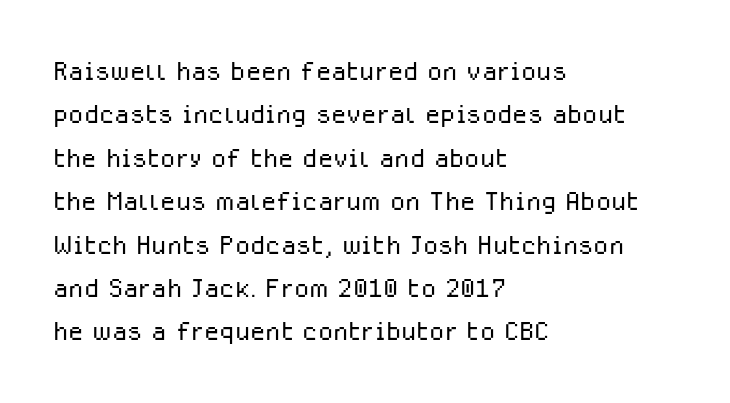
Does the lettering tilt? It doesn't — this is upright. The ragged edge is on the right, which tells us the setting is flush left. The typeface has the unassuming heft of standard copy or less. The words here are not underlined.
